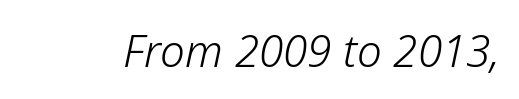
{"italic": "yes", "lean": "right", "slant_degrees": 12, "bold": "no", "weight": "light", "width": "normal", "stroke_contrast": "low", "x_height": "medium", "monospaced": "no", "underline": "no", "letter_spacing": "normal", "letter_spacing_em": 0.0, "glyph_px": 44}
